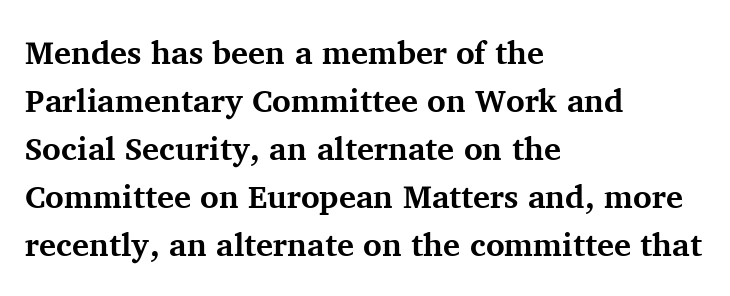
{"serif": "yes", "italic": "no", "bold": "yes", "weight": "bold", "width": "normal", "stroke_contrast": "medium", "x_height": "medium", "monospaced": "no", "underline": "no", "align": "left", "line_spacing": "normal", "line_spacing_ratio": 1.5, "letter_spacing": "normal", "letter_spacing_em": 0.0, "glyph_px": 32}
